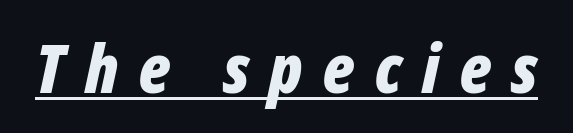
{"italic": "yes", "lean": "right", "slant_degrees": 12, "bold": "yes", "weight": "bold", "width": "condensed", "stroke_contrast": "low", "x_height": "medium", "monospaced": "no", "underline": "yes", "letter_spacing": "wide", "letter_spacing_em": 0.3, "glyph_px": 68}
